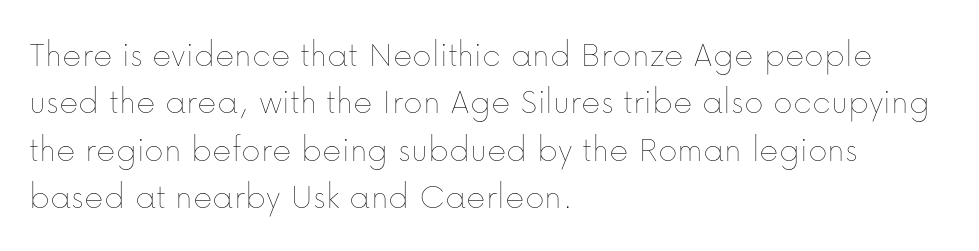
The image shows 37 px thin type, upright; set left-aligned, normal line spacing (1.28x), normal letter spacing, not underlined; low stroke contrast and a medium x-height.
